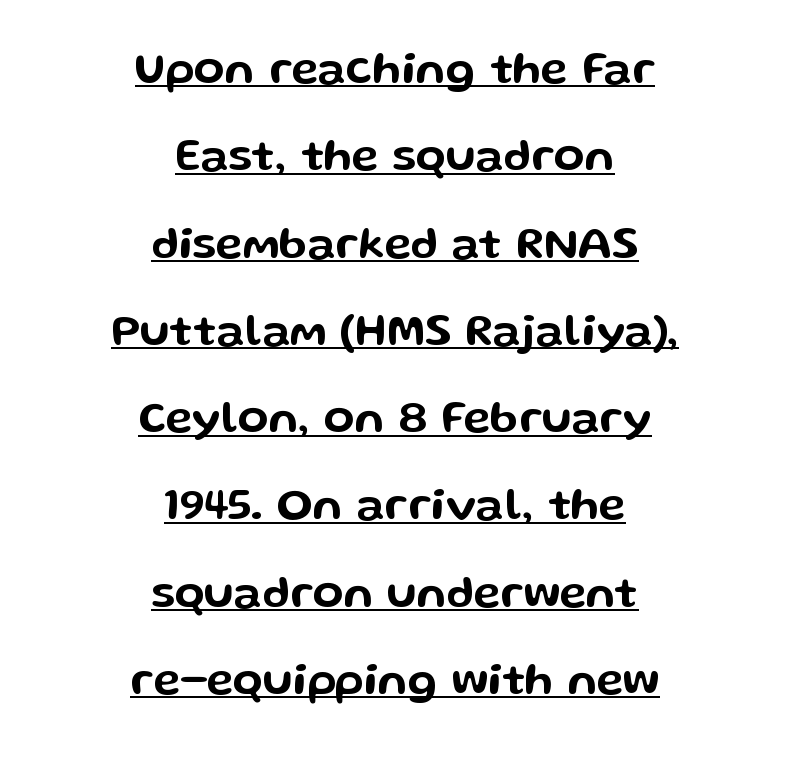
Q: Is the text italic (slanted)? A: No, it is upright.
Q: Is the typeface a serif or a sans-serif typeface? A: Sans-serif.
Q: Is the text underlined? A: Yes.
Q: How is the paragraph aligned? A: Centered.
Q: Is the spacing between letters normal or unusually wide? A: Normal.
Q: Is the spacing between lines tight, normal or loose? A: Loose.
Q: Width (condensed, normal, or wide)? A: Wide.
Q: Stroke contrast? A: Low.
Q: x-height? A: Medium.
Q: Monospaced? A: No.
